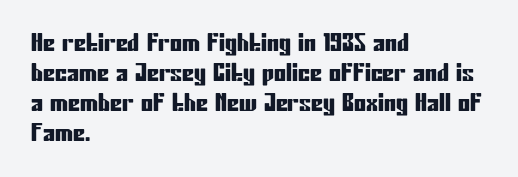
The lines in this sample share a left origin and differ only in where they stop. Tracking here is standard; glyphs follow each other at the usual distance. How would I describe the line gaps? Plain and ordinary. You can tell it's not italic because the verticals are truly vertical.
